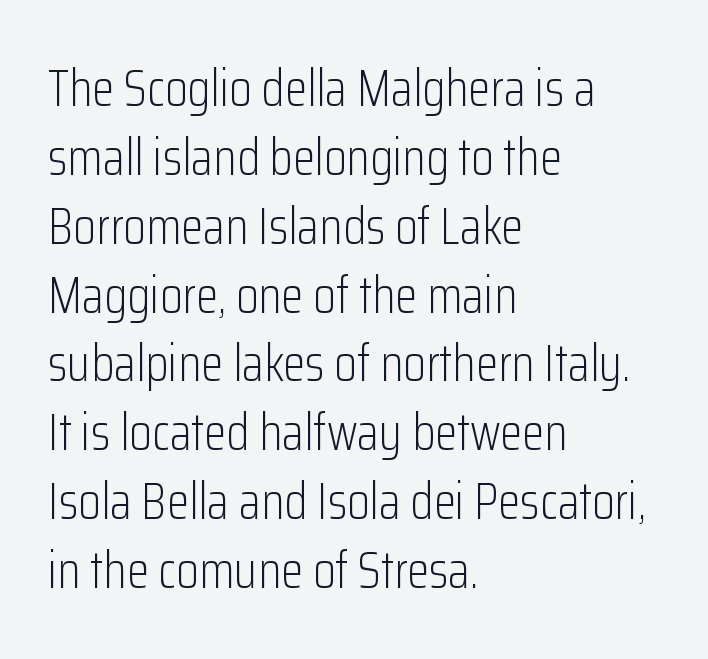
The image shows 51 px light, condensed sans-serif type, upright; set left-aligned, normal line spacing (1.35x), normal letter spacing, not underlined; low stroke contrast and a medium x-height.
